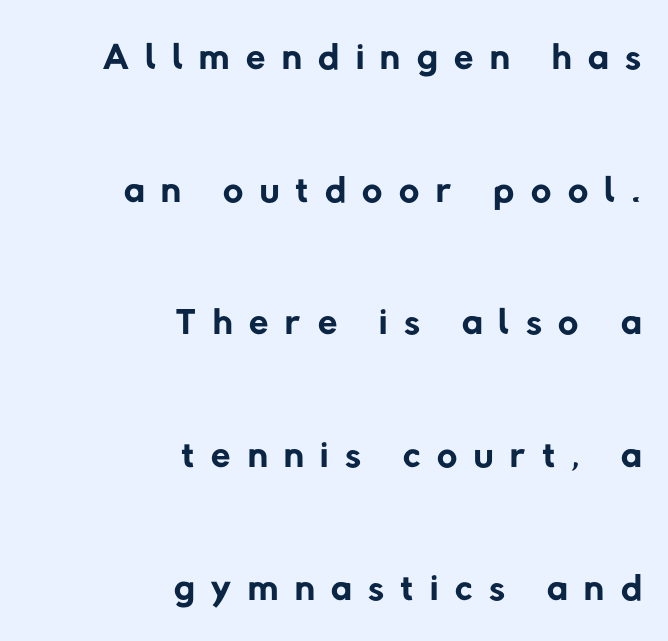
The image shows 56 px regular-weight sans-serif type; set right-aligned, loose line spacing (2.37x), unusually wide letter spacing (+0.3 em), not underlined; low stroke contrast and a medium x-height.
